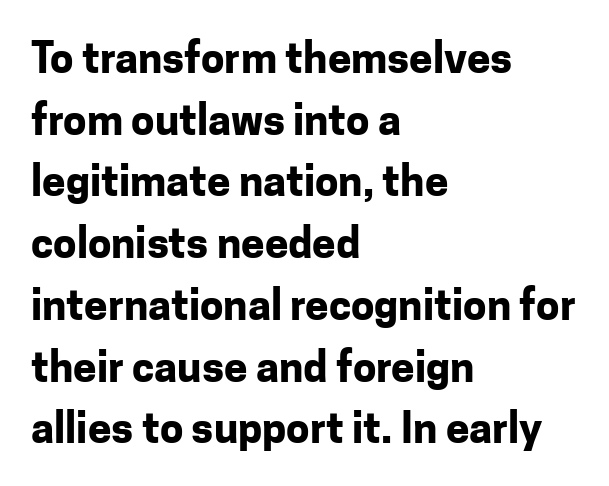
The image shows 42 px bold sans-serif type, upright; set left-aligned, normal line spacing (1.47x), normal letter spacing, not underlined; low stroke contrast and a medium x-height.
